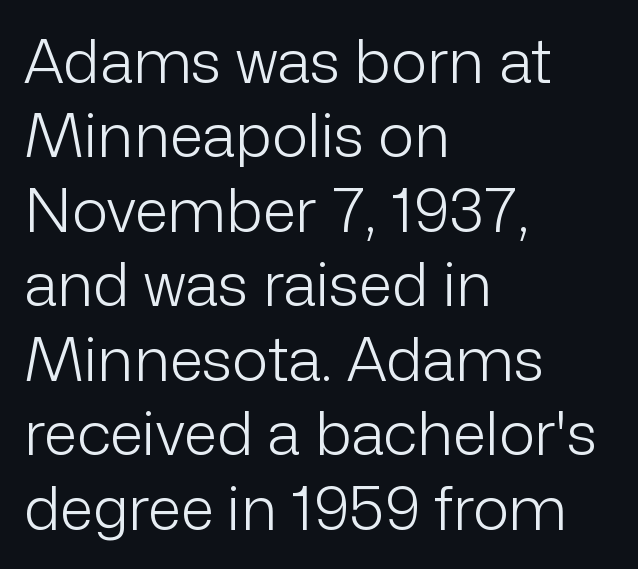
The image shows 61 px light sans-serif type, upright; set left-aligned, line spacing 1.22x, normal letter spacing, not underlined; low stroke contrast and a medium x-height.
